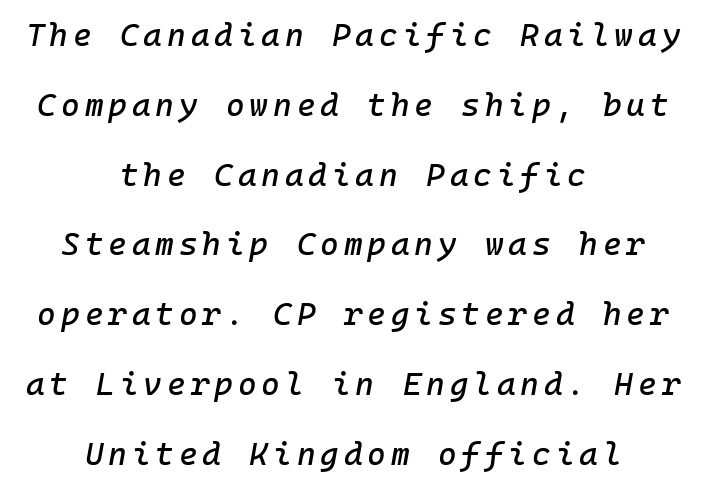
The image shows 32 px text type, italic (leaning right), monospaced; set centered, loose line spacing (2.18x), not underlined; low stroke contrast and a medium x-height.
